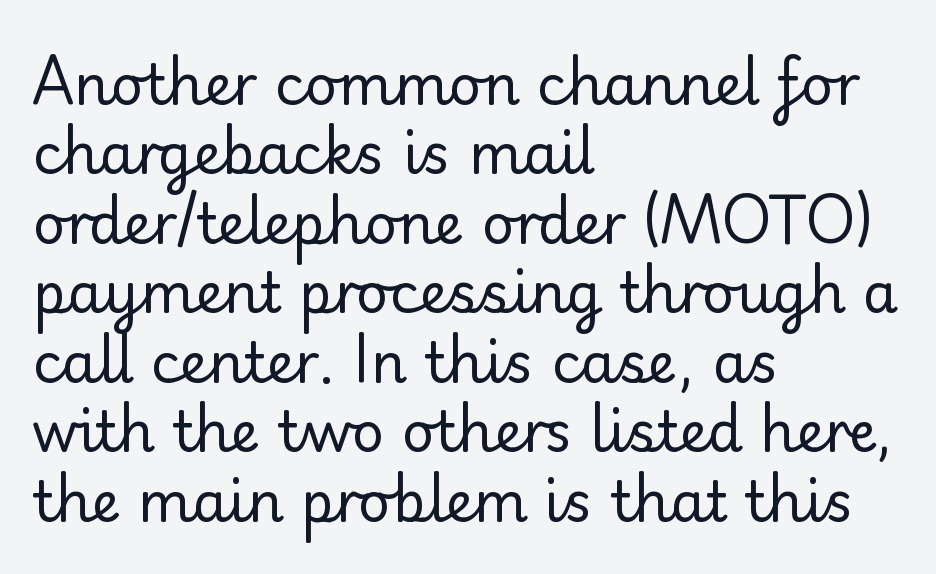
The space directly below the letters is spotless. Ordinary non-slanted type is in use. Are there feet on the stems? There aren't — it's a sans. Letters have the restrained weight of plain body copy at most. Notice how the passage keeps a crisp vertical edge on the left only.
